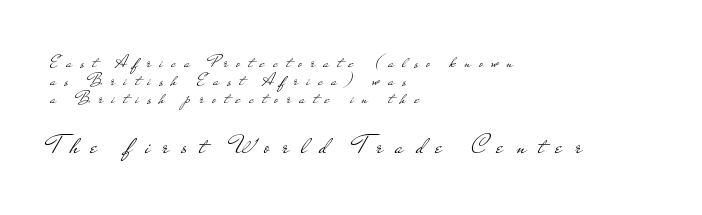
These two chunks differ in scale, with the bottom chunk taking the larger measure. The ragged edge is on the right, which tells us the setting is flush left. Caption: expanded tracking, letters set apart. Is this a heavy cut? Hardly; it is regular or lighter.
